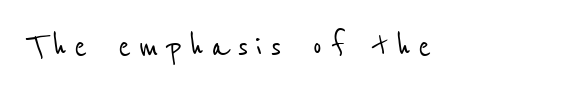
{"serif": "no", "width": "condensed", "stroke_contrast": "low", "x_height": "medium", "monospaced": "no", "underline": "no", "letter_spacing": "wide", "letter_spacing_em": 0.2, "glyph_px": 38}
